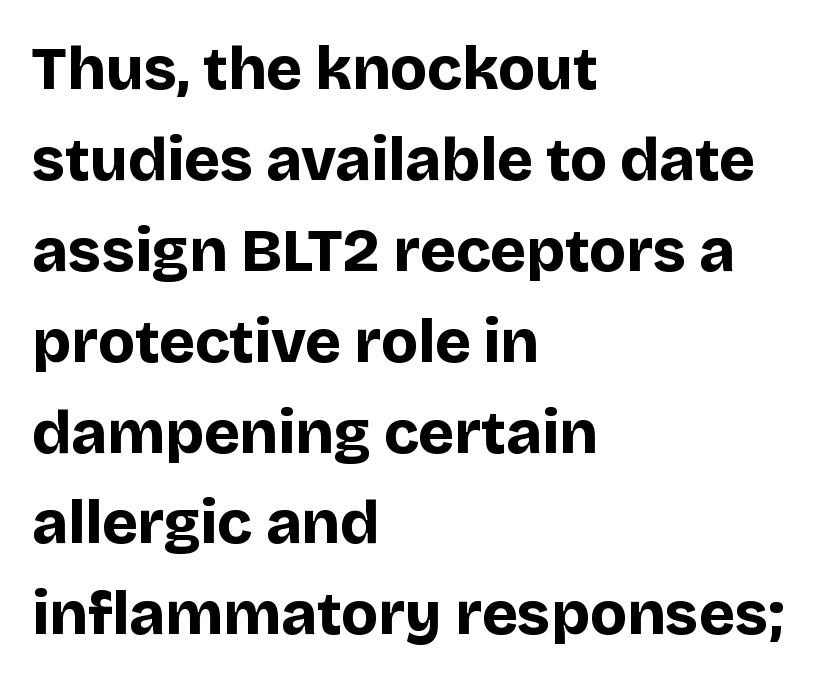
Q: Is the text bold? A: Yes.
Q: Is the text italic (slanted)? A: No, it is upright.
Q: Is the typeface a serif or a sans-serif typeface? A: Sans-serif.
Q: Is the text underlined? A: No.
Q: How is the paragraph aligned? A: Left-aligned.
Q: Is the spacing between letters normal or unusually wide? A: Normal.
Q: Is the spacing between lines tight, normal or loose? A: Normal.
Q: Width (condensed, normal, or wide)? A: Normal.
Q: Stroke contrast? A: Low.
Q: x-height? A: Large.
Q: Monospaced? A: No.
